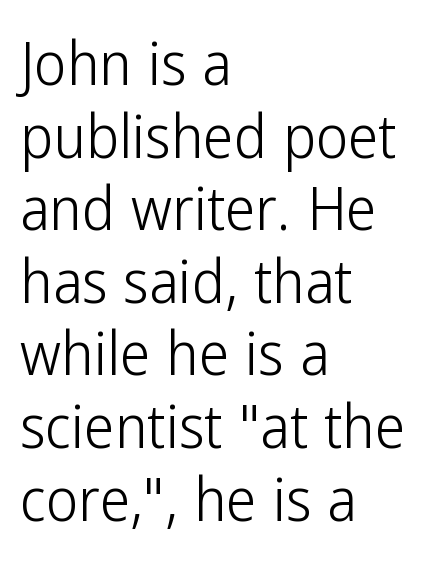
Q: Is the text bold? A: No.
Q: Is the text italic (slanted)? A: No, it is upright.
Q: Is the typeface a serif or a sans-serif typeface? A: Sans-serif.
Q: Is the text underlined? A: No.
Q: How is the paragraph aligned? A: Left-aligned.
Q: Is the spacing between letters normal or unusually wide? A: Normal.
Q: Width (condensed, normal, or wide)? A: Condensed.
Q: Stroke contrast? A: Low.
Q: x-height? A: Medium.
Q: Monospaced? A: No.
